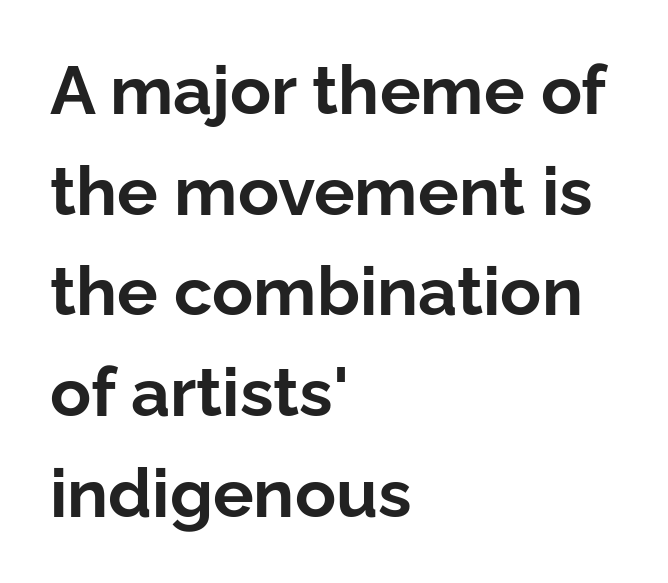
Q: Is the text bold? A: Yes.
Q: Is the text italic (slanted)? A: No, it is upright.
Q: Is the typeface a serif or a sans-serif typeface? A: Sans-serif.
Q: Is the text underlined? A: No.
Q: How is the paragraph aligned? A: Left-aligned.
Q: Is the spacing between letters normal or unusually wide? A: Normal.
Q: Is the spacing between lines tight, normal or loose? A: Normal.
Q: Width (condensed, normal, or wide)? A: Normal.
Q: Stroke contrast? A: Low.
Q: x-height? A: Medium.
Q: Monospaced? A: No.
